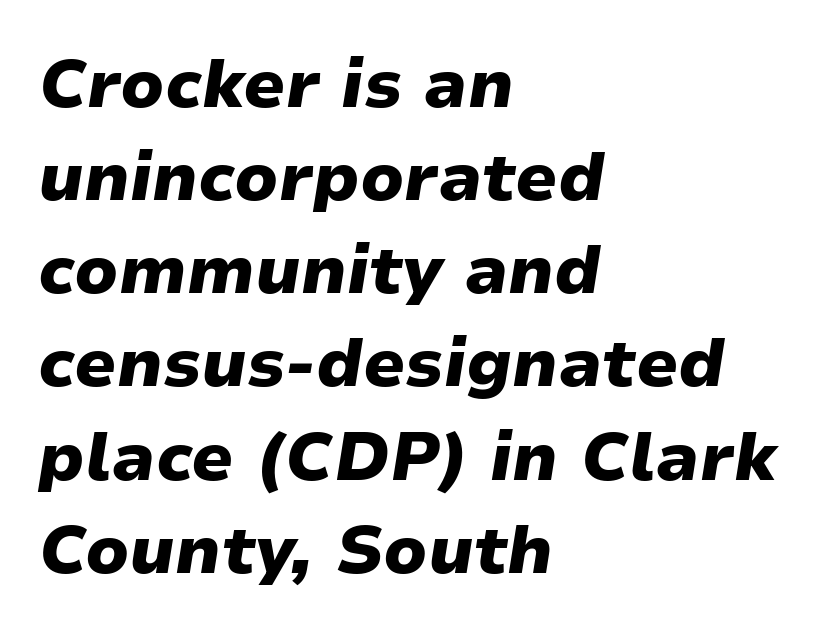
Q: Is the text bold? A: Yes.
Q: Is the text italic (slanted)? A: Yes, it leans right by about 9 degrees.
Q: Is the text underlined? A: No.
Q: How is the paragraph aligned? A: Left-aligned.
Q: Is the spacing between letters normal or unusually wide? A: Normal.
Q: Is the spacing between lines tight, normal or loose? A: Normal.
Q: Width (condensed, normal, or wide)? A: Normal.
Q: Stroke contrast? A: Low.
Q: x-height? A: Medium.
Q: Monospaced? A: No.
